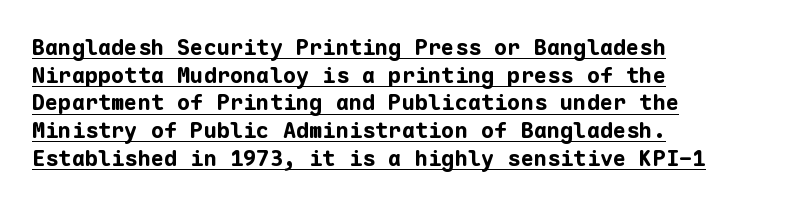
{"italic": "no", "bold": "yes", "underline": "yes", "align": "left", "line_spacing": "normal", "line_spacing_ratio": 1.26, "letter_spacing": "normal", "letter_spacing_em": 0.0, "glyph_px": 22}
